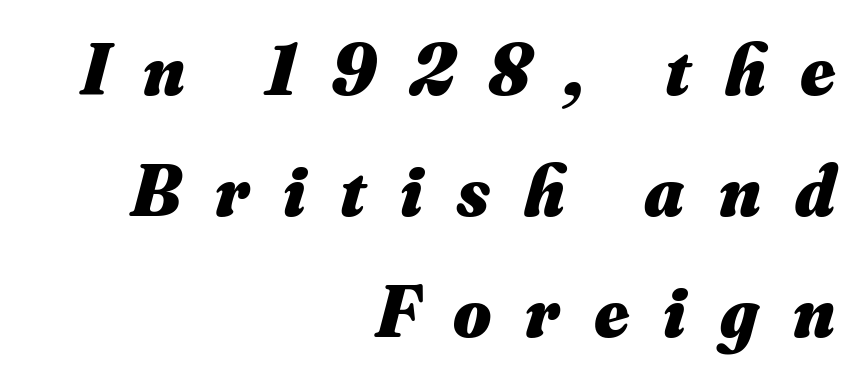
The specimen omits any rule beneath the text block's lines. These lines carry a lot of weight — the face is fully bold. Students, observe: this is what conventionally led text looks like. Every row of glyphs terminates at an identical x-position on the right.
